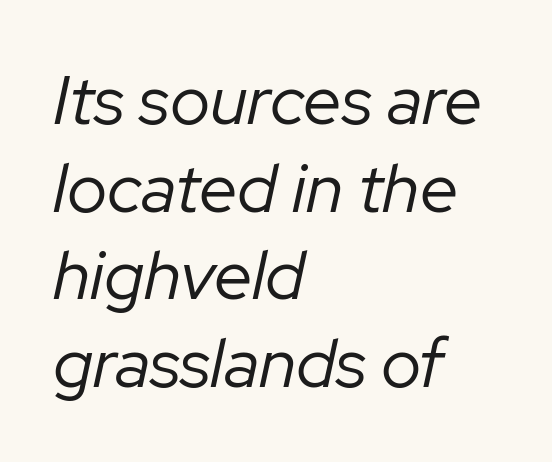
Look at the tracking — it's just the regular setting, nothing added. Any mark beneath the type? The region is blank. Slant detected: the letters are inclined. Looks like regular typesetting: each glyph gets only the width it needs. This sample keeps an unexceptional amount of space between lines. Is this a heavy cut? Hardly; it is regular or lighter.
